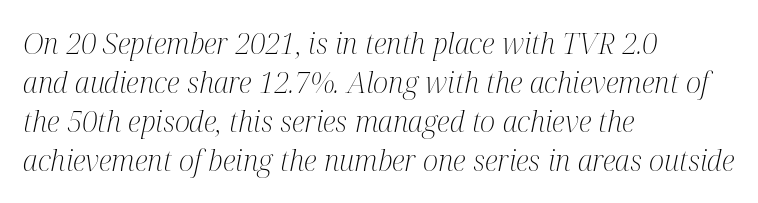
Q: Is the text bold? A: No.
Q: Is the text italic (slanted)? A: Yes, it leans right by about 12 degrees.
Q: Is the typeface a serif or a sans-serif typeface? A: Serif.
Q: Is the text underlined? A: No.
Q: How is the paragraph aligned? A: Left-aligned.
Q: Is the spacing between letters normal or unusually wide? A: Normal.
Q: Is the spacing between lines tight, normal or loose? A: Normal.
Q: Width (condensed, normal, or wide)? A: Condensed.
Q: Stroke contrast? A: Medium.
Q: x-height? A: Medium.
Q: Monospaced? A: No.
